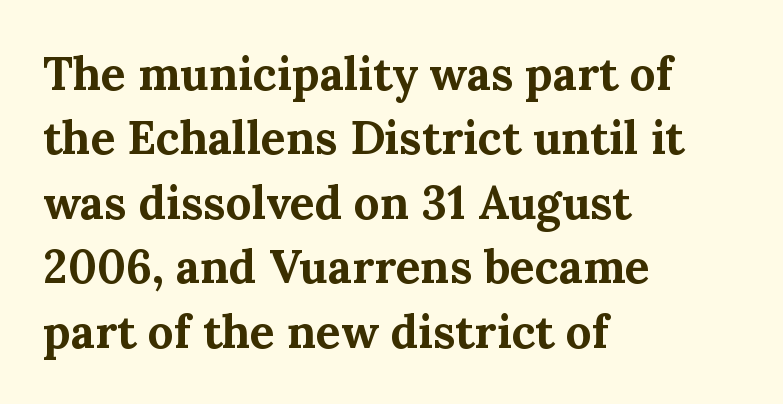
The image shows 46 px bold serif type, upright; set left-aligned, normal line spacing (1.4x), normal letter spacing, not underlined; medium stroke contrast and a medium x-height.
